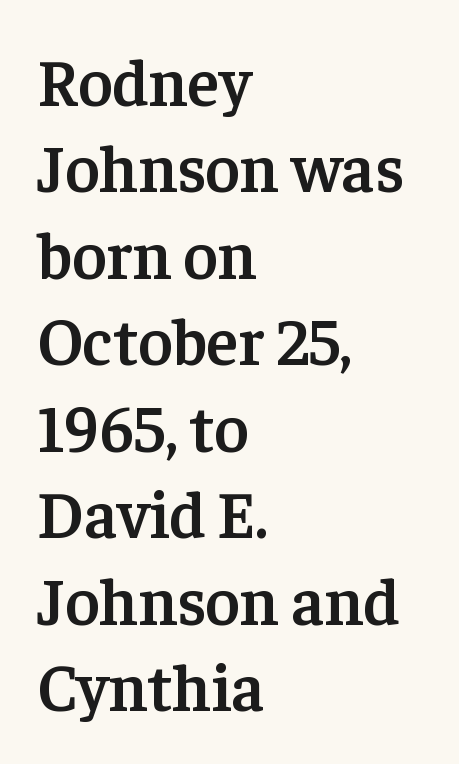
Proportional: the letters do not fall into vertical columns. Notice the strokes are somewhat thickened but not fully heavy: this is a semibold. You could call the tracking neutral — neither tight nor loose. The text block is weighted toward the left margin, trailing off unevenly rightward. If you measured baseline to baseline, you'd find a middling distance.
